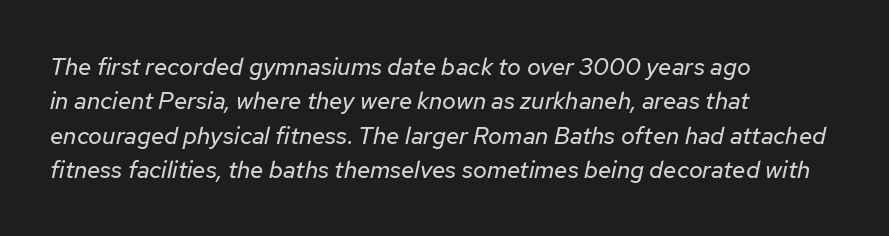
{"italic": "yes", "lean": "right", "slant_degrees": 12, "bold": "no", "underline": "no", "align": "left", "line_spacing": "normal", "line_spacing_ratio": 1.43, "letter_spacing": "normal", "letter_spacing_em": 0.0, "glyph_px": 24}
